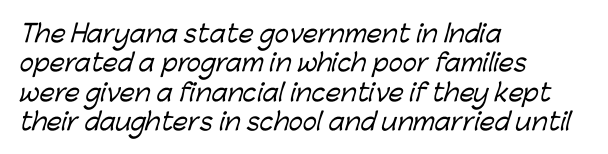
The image shows 24 px text type; set left-aligned, line spacing 1.22x, normal letter spacing, not underlined.
